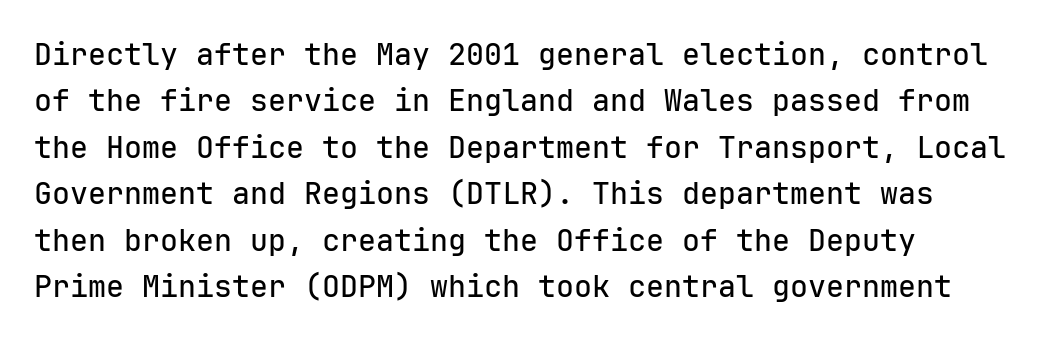
The image shows 30 px sans-serif type, upright, monospaced; set left-aligned, normal line spacing (1.55x), normal letter spacing, not underlined; low stroke contrast and a medium x-height.
